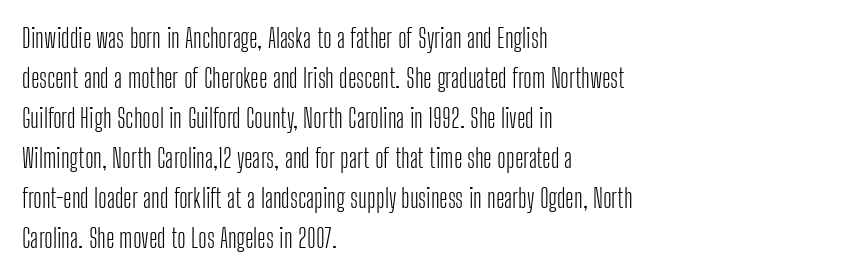
Q: Is the text bold? A: No.
Q: Is the text italic (slanted)? A: No, it is upright.
Q: Is the text underlined? A: No.
Q: How is the paragraph aligned? A: Left-aligned.
Q: Is the spacing between letters normal or unusually wide? A: Normal.
Q: Is the spacing between lines tight, normal or loose? A: Normal.
